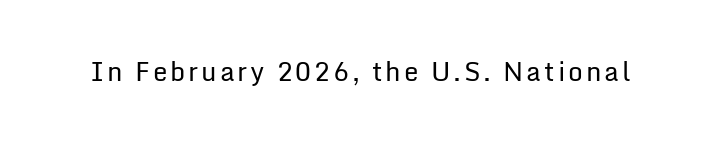
The image shows 26 px text type, upright; set not underlined.
